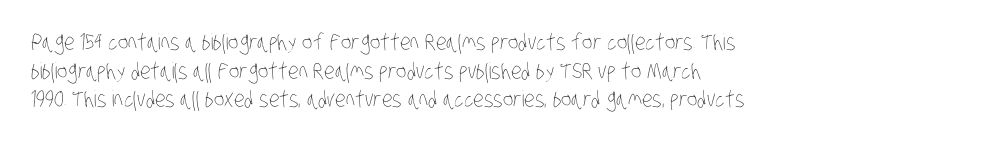
The image shows 22 px text type; set left-aligned, normal line spacing (1.3x), normal letter spacing, not underlined.
